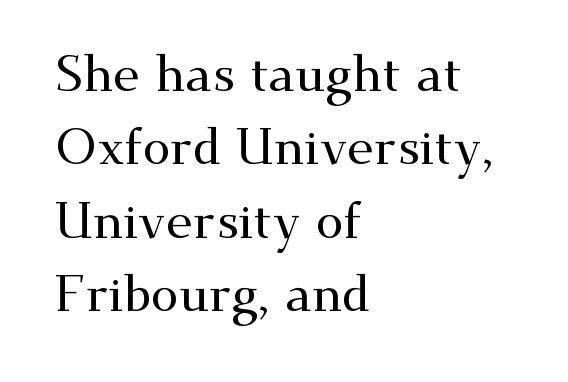
The image shows 50 px wide serif type, upright; set left-aligned, normal line spacing (1.47x), normal letter spacing, not underlined; medium stroke contrast and a small x-height.
